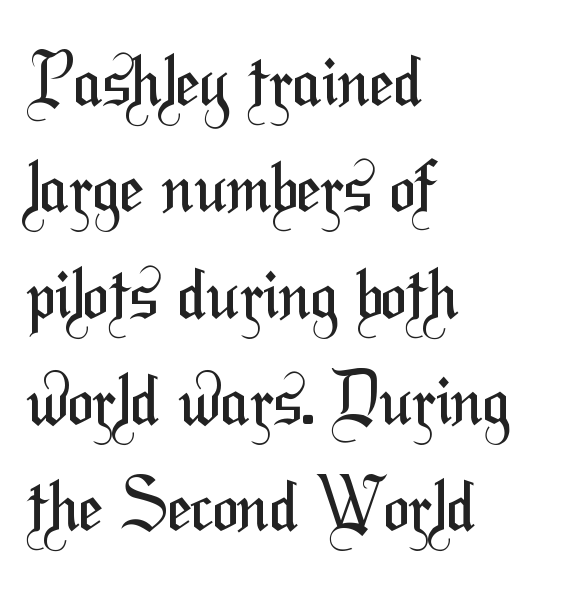
Honestly, there is no underline to notice here at all. The letterforms sit at book weight or below. Every row of glyphs begins at an identical x-position on the left. This sample keeps an unexceptional amount of space between lines. Typographically, this falls in the sans-serif category.
